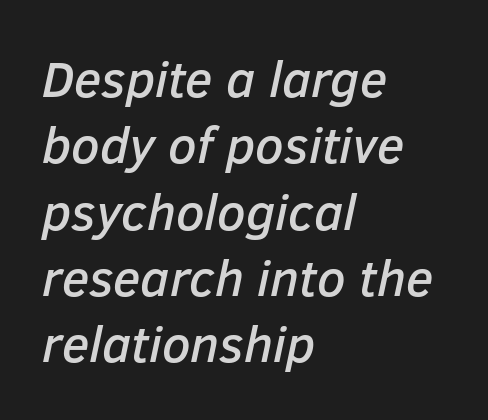
Q: Is the text italic (slanted)? A: Yes, it leans right by about 12 degrees.
Q: Is the text underlined? A: No.
Q: How is the paragraph aligned? A: Left-aligned.
Q: Is the spacing between letters normal or unusually wide? A: Normal.
Q: Is the spacing between lines tight, normal or loose? A: Normal.
Q: Width (condensed, normal, or wide)? A: Normal.
Q: Stroke contrast? A: Low.
Q: x-height? A: Medium.
Q: Monospaced? A: No.
